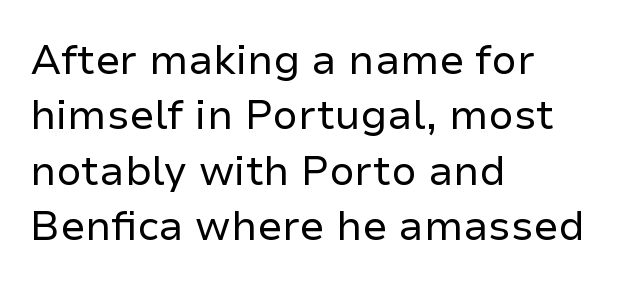
The image shows 41 px regular-weight sans-serif type, upright; set left-aligned, normal line spacing (1.35x), normal letter spacing, not underlined; low stroke contrast and a medium x-height.
